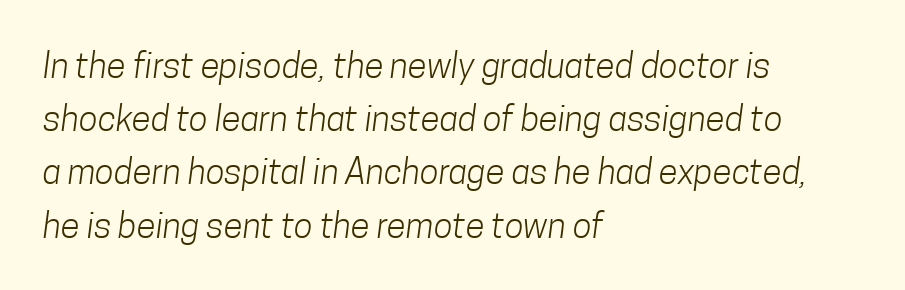
The image shows 35 px light, condensed sans-serif type; set left-aligned, normal line spacing (1.52x), normal letter spacing, not underlined; low stroke contrast and a medium x-height.
